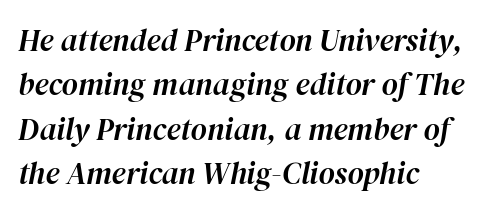
{"italic": "yes", "lean": "right", "slant_degrees": 12, "width": "normal", "stroke_contrast": "high", "x_height": "medium", "monospaced": "no", "underline": "no", "align": "left", "line_spacing": "normal", "line_spacing_ratio": 1.43, "letter_spacing": "normal", "letter_spacing_em": 0.0, "glyph_px": 31}
